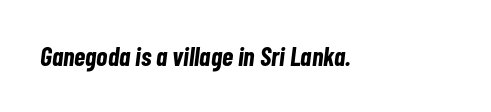
Compared with ordinary roman type, these characters are visibly tilted. The passage shown has conventional tracking throughout. The characters look thick and weighty, a clear bold. The gap between lines stays unmarked.
